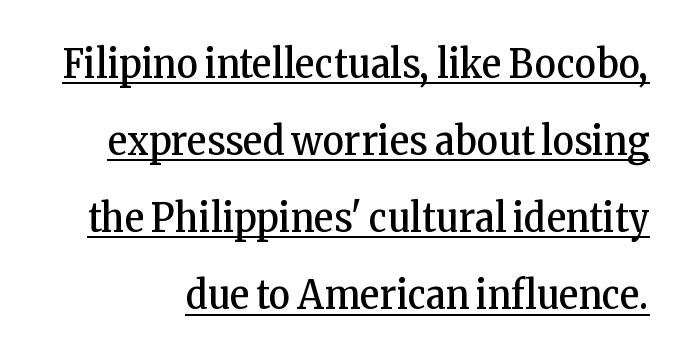
{"serif": "yes", "italic": "no", "bold": "no", "weight": "regular", "width": "condensed", "stroke_contrast": "low", "x_height": "medium", "monospaced": "no", "underline": "yes", "line_spacing_ratio": 1.88, "letter_spacing": "normal", "letter_spacing_em": 0.0, "glyph_px": 41}
